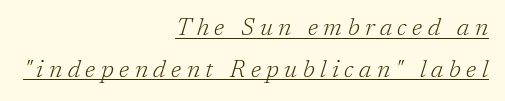
The image shows 24 px text type, italic (leaning right); set right-aligned, line spacing 1.73x, unusually wide letter spacing (+0.23 em), underlined.
